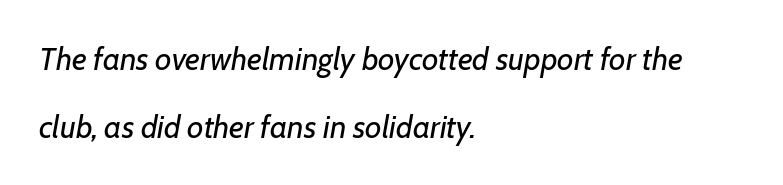
Q: Is the text bold? A: No.
Q: Is the text italic (slanted)? A: Yes, it leans right by about 7 degrees.
Q: Is the text underlined? A: No.
Q: How is the paragraph aligned? A: Left-aligned.
Q: Is the spacing between letters normal or unusually wide? A: Normal.
Q: Is the spacing between lines tight, normal or loose? A: Loose.
Q: Width (condensed, normal, or wide)? A: Normal.
Q: Stroke contrast? A: Low.
Q: x-height? A: Medium.
Q: Monospaced? A: No.
